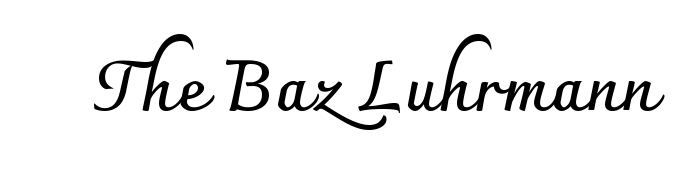
The image shows 69 px semibold sans-serif type; set normal letter spacing, not underlined; low stroke contrast and a small x-height.
